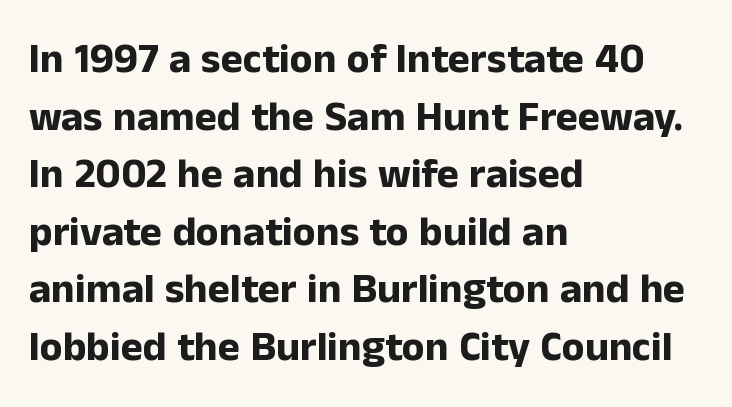
{"serif": "no", "italic": "no", "bold": "yes", "weight": "bold", "width": "normal", "stroke_contrast": "low", "x_height": "medium", "monospaced": "no", "underline": "no", "align": "left", "line_spacing": "normal", "line_spacing_ratio": 1.37, "letter_spacing": "normal", "letter_spacing_em": 0.0, "glyph_px": 42}
